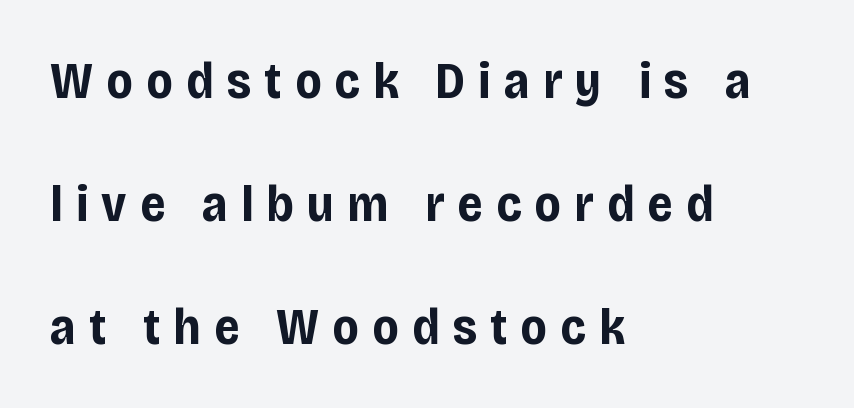
Q: Is the text bold? A: Yes.
Q: Is the text italic (slanted)? A: No, it is upright.
Q: Is the typeface a serif or a sans-serif typeface? A: Sans-serif.
Q: Is the text underlined? A: No.
Q: How is the paragraph aligned? A: Left-aligned.
Q: Is the spacing between letters normal or unusually wide? A: Unusually wide.
Q: Is the spacing between lines tight, normal or loose? A: Loose.
Q: Width (condensed, normal, or wide)? A: Condensed.
Q: Stroke contrast? A: Low.
Q: x-height? A: Large.
Q: Monospaced? A: No.
